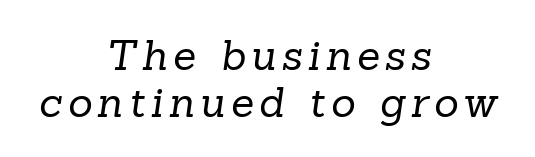
The image shows 42 px regular-weight serif type; set centered, tight line spacing (1.13x), not underlined; low stroke contrast and a medium x-height.
